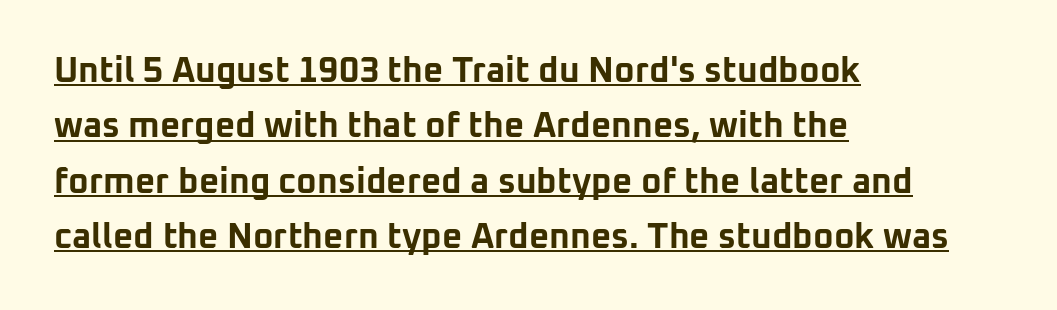
The sample's only ornament is a line tracing under the words. Heft: maximum for text — a bold. It's the straight-up-and-down kind of type. This sample keeps an unexceptional amount of space between lines. A typesetter would label this face a sans.
